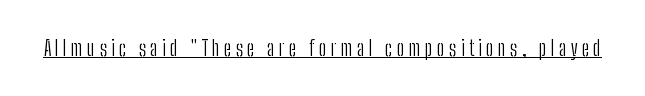
Q: Is the text bold? A: No.
Q: Is the text italic (slanted)? A: No, it is upright.
Q: Is the text underlined? A: Yes.
Q: Is the spacing between letters normal or unusually wide? A: Unusually wide.
